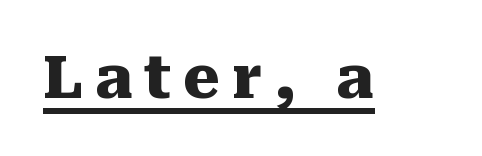
On the weight axis this lands at bold, roughly 700. Character widths vary here, with narrow letters taking less room than wide ones. Rendered with straight, roman letterforms. Examine the stroke ends and you'll spot serifs. Compared with undecorated copy, this sample adds a rule below the words.
